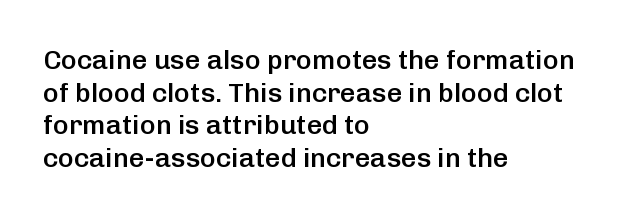
The image shows 27 px text type, upright; set left-aligned, line spacing 1.21x, normal letter spacing, not underlined.
